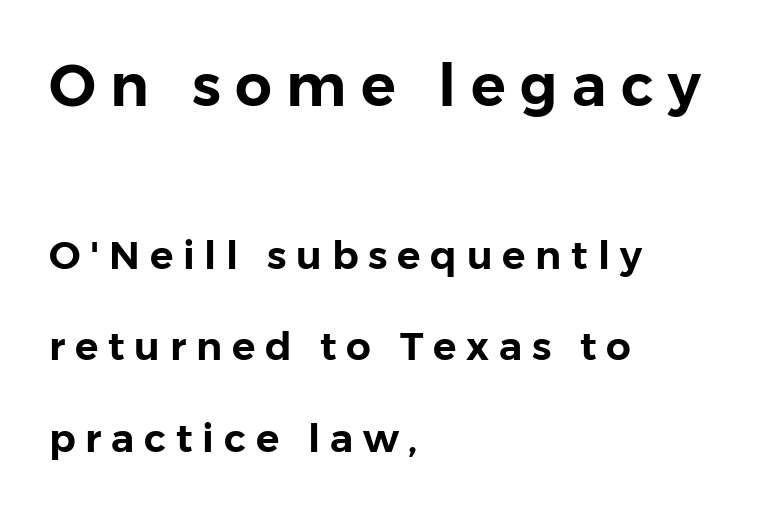
Q: Is the text italic (slanted)? A: No, it is upright.
Q: Is the typeface a serif or a sans-serif typeface? A: Sans-serif.
Q: Is the text underlined? A: No.
Q: How is the paragraph aligned? A: Left-aligned.
Q: Is the spacing between letters normal or unusually wide? A: Unusually wide.
Q: Is the spacing between lines tight, normal or loose? A: Loose.
Q: Which block of text is set in a larger size, the first (top) or the second (bottom)? A: The first (top) one.
Q: Width (condensed, normal, or wide)? A: Normal.
Q: Stroke contrast? A: Low.
Q: x-height? A: Medium.
Q: Monospaced? A: No.
